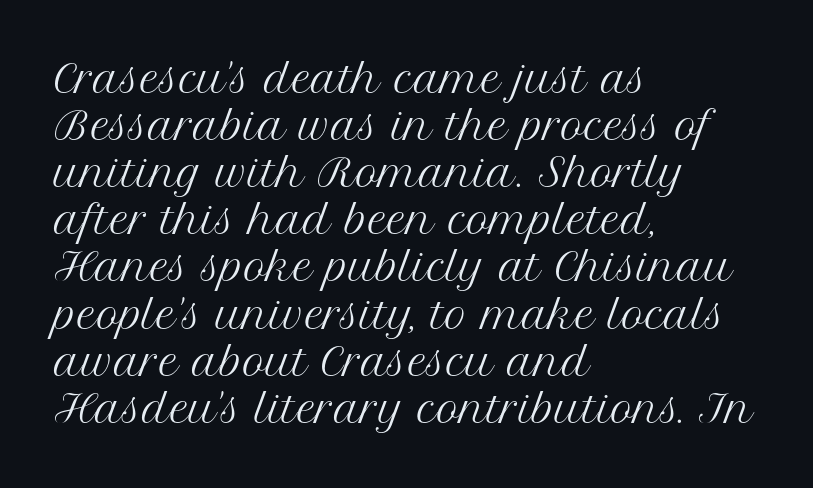
Q: Is the text bold? A: No.
Q: Is the text italic (slanted)? A: Yes.
Q: Is the typeface a serif or a sans-serif typeface? A: Serif.
Q: Is the text underlined? A: No.
Q: How is the paragraph aligned? A: Left-aligned.
Q: Is the spacing between letters normal or unusually wide? A: Normal.
Q: Width (condensed, normal, or wide)? A: Normal.
Q: Stroke contrast? A: Medium.
Q: x-height? A: Medium.
Q: Monospaced? A: No.
